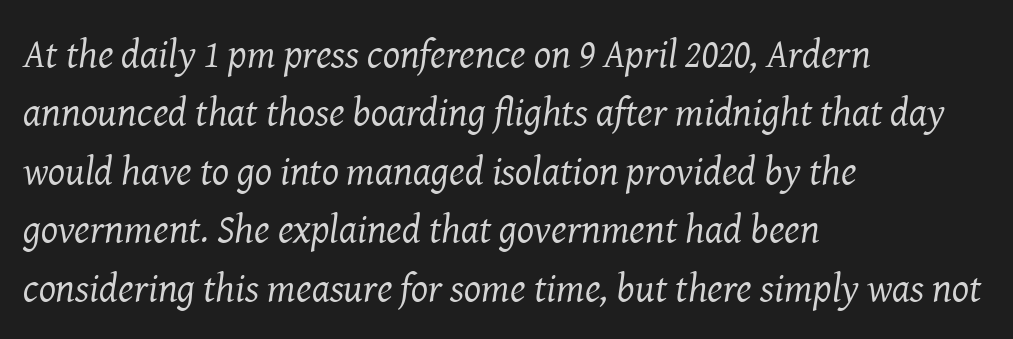
{"serif": "yes", "italic": "yes", "lean": "right", "slant_degrees": 8, "bold": "no", "weight": "regular", "width": "normal", "stroke_contrast": "medium", "x_height": "medium", "monospaced": "no", "underline": "no", "align": "left", "line_spacing": "normal", "line_spacing_ratio": 1.46, "letter_spacing": "normal", "letter_spacing_em": 0.0, "glyph_px": 40}
